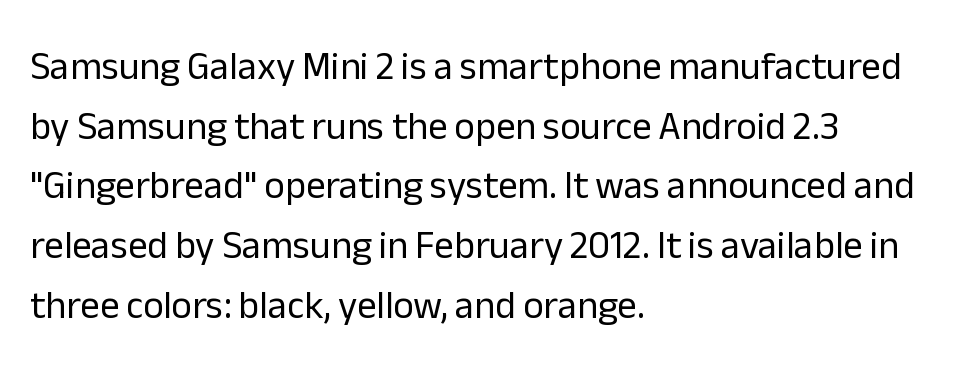
Q: Is the text bold? A: No.
Q: Is the text italic (slanted)? A: No, it is upright.
Q: Is the typeface a serif or a sans-serif typeface? A: Sans-serif.
Q: Is the text underlined? A: No.
Q: How is the paragraph aligned? A: Left-aligned.
Q: Is the spacing between letters normal or unusually wide? A: Normal.
Q: Is the spacing between lines tight, normal or loose? A: Normal.
Q: Width (condensed, normal, or wide)? A: Normal.
Q: Stroke contrast? A: Low.
Q: x-height? A: Medium.
Q: Monospaced? A: No.
